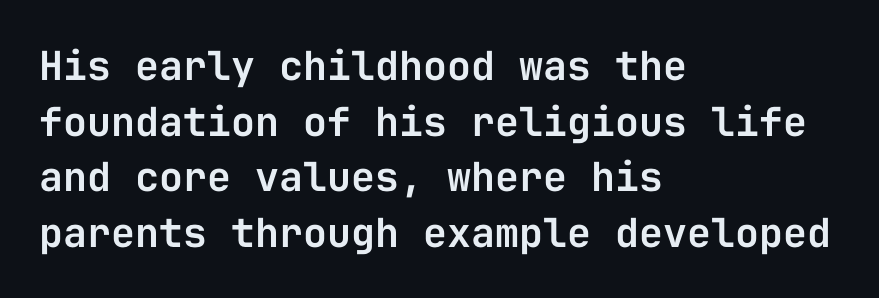
The passage shown is typed in a monospace face where columns stay perfectly aligned. Words float on clear page, feet unadorned. Line beginnings align vertically; line endings do not. How would I describe the line gaps? Plain and ordinary. A typesetter would mark this as roman, not italic.
